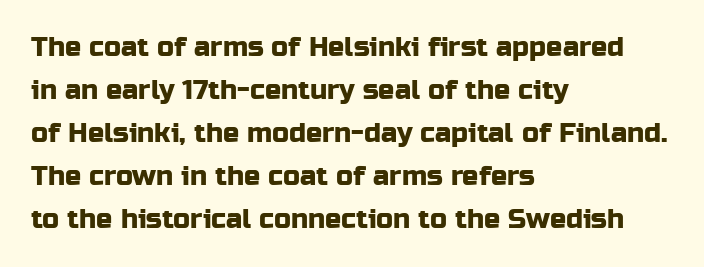
The image shows 27 px text type, upright; set left-aligned, normal line spacing (1.59x), normal letter spacing, not underlined.
